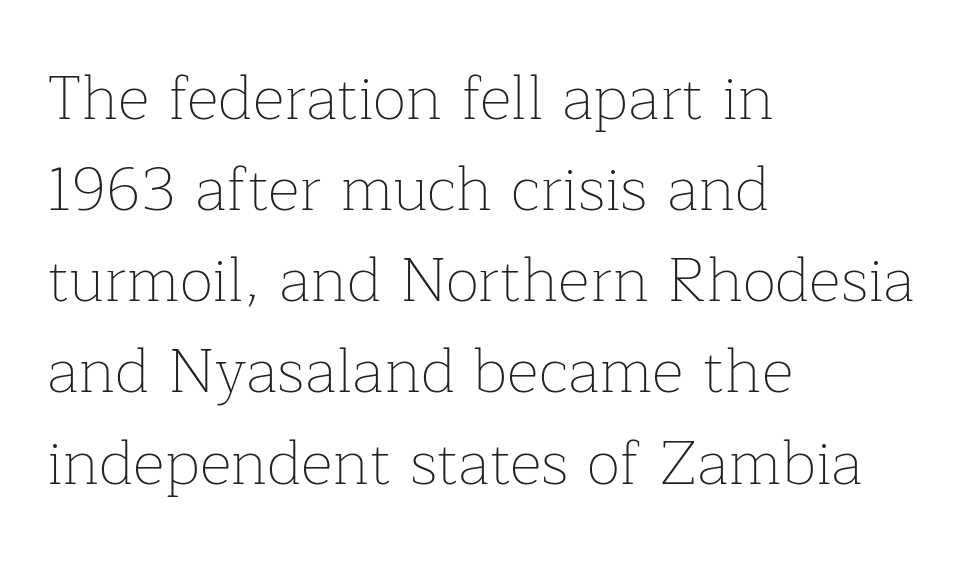
The font's upright variant was chosen for this text. Students, note that the glyphs here touch the page at normal intervals. To sum up the face: it has serifs. Check under the words: just untouched page.
